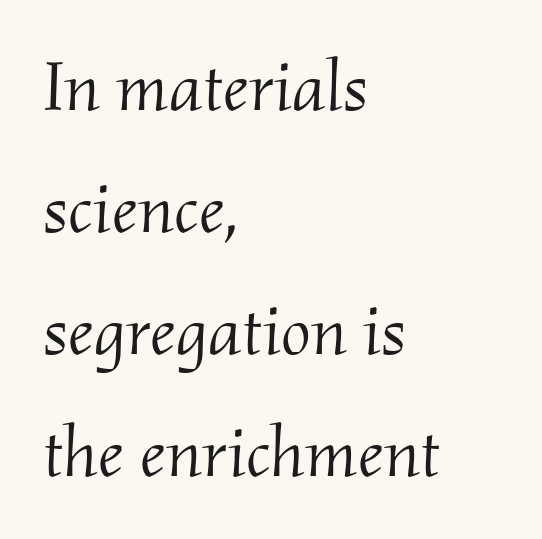
{"serif": "yes", "italic": "yes", "lean": "right", "slant_degrees": 2, "bold": "no", "weight": "light", "width": "normal", "stroke_contrast": "medium", "x_height": "small", "monospaced": "no", "underline": "no", "align": "left", "line_spacing_ratio": 1.72, "letter_spacing": "normal", "letter_spacing_em": 0.0, "glyph_px": 71}
